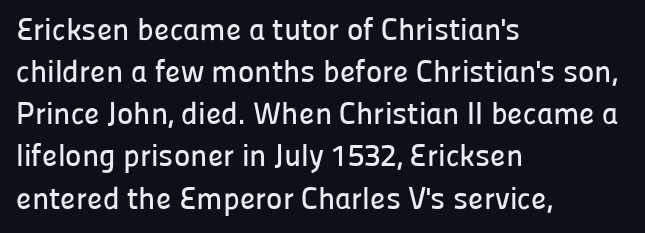
{"serif": "no", "italic": "no", "width": "normal", "stroke_contrast": "low", "x_height": "medium", "monospaced": "no", "underline": "no", "align": "left", "line_spacing": "normal", "line_spacing_ratio": 1.36, "letter_spacing": "normal", "letter_spacing_em": 0.0, "glyph_px": 31}
